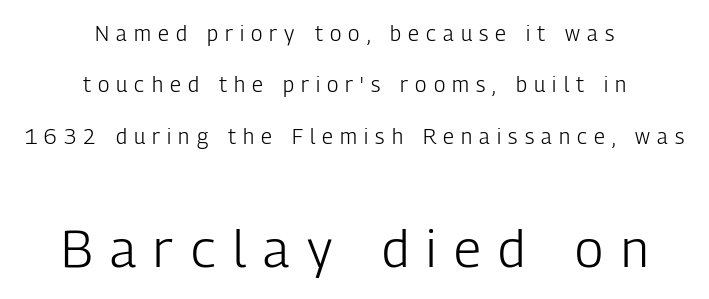
Letters have the restrained weight of plain body copy at most. A sans-serif font was chosen for this passage. The space directly below the letters is spotless. What's the leading like? Stretched, with rows far apart. Short note: letters widely spaced.
